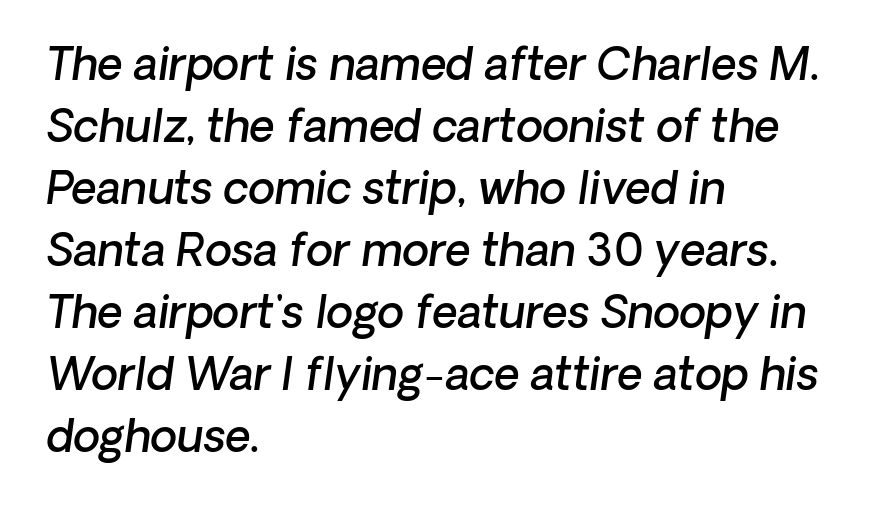
Summary of vertical rhythm: regular, with standard interline spacing. It's the slanting kind of type. Characters follow at the spacing the type designer built in. Line beginnings align vertically; line endings do not.
